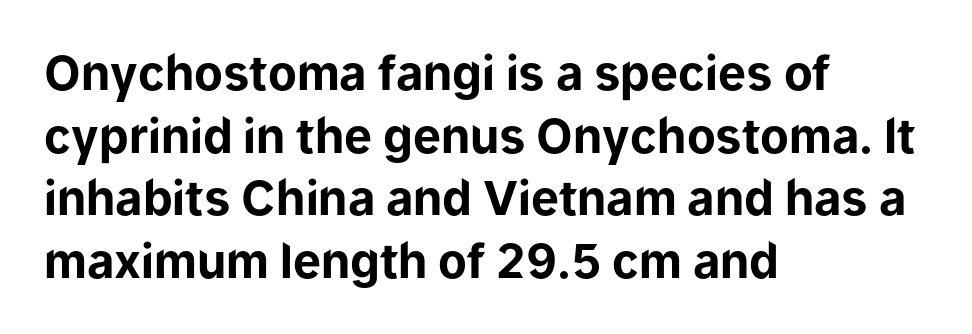
{"serif": "no", "italic": "no", "bold": "yes", "weight": "bold", "width": "normal", "stroke_contrast": "low", "x_height": "medium", "monospaced": "no", "underline": "no", "align": "left", "line_spacing": "normal", "line_spacing_ratio": 1.33, "letter_spacing": "normal", "letter_spacing_em": 0.0, "glyph_px": 47}
